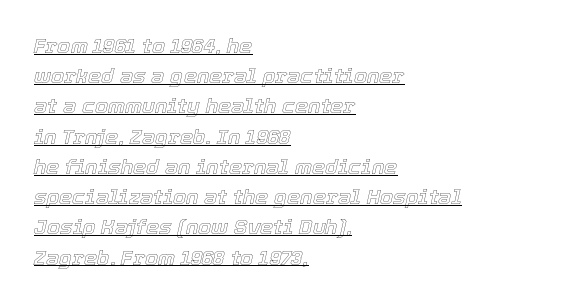
The image shows 21 px text type, italic (leaning right); set left-aligned, normal line spacing (1.44x), normal letter spacing, underlined.
